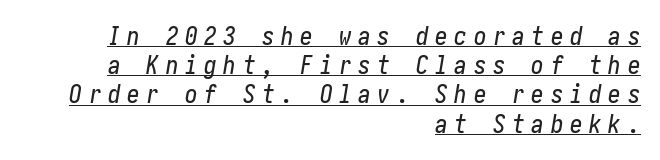
The image shows 25 px text type, italic (leaning right); set right-aligned, line spacing 1.17x, unusually wide letter spacing (+0.27 em), underlined.
